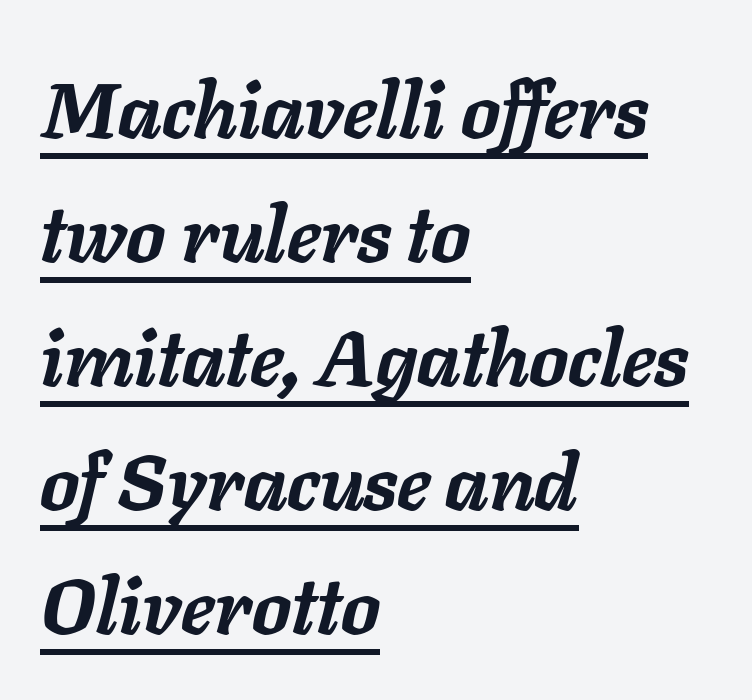
{"italic": "yes", "lean": "right", "slant_degrees": 11, "bold": "yes", "weight": "semibold", "width": "normal", "stroke_contrast": "low", "x_height": "medium", "monospaced": "no", "underline": "yes", "align": "left", "line_spacing": "normal", "line_spacing_ratio": 1.59, "letter_spacing": "normal", "letter_spacing_em": 0.0, "glyph_px": 78}
